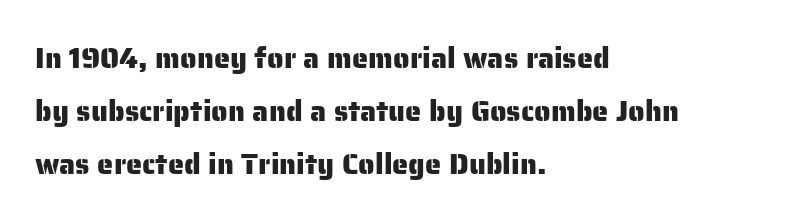
Q: Is the text italic (slanted)? A: No, it is upright.
Q: Is the typeface a serif or a sans-serif typeface? A: Sans-serif.
Q: Is the text underlined? A: No.
Q: How is the paragraph aligned? A: Left-aligned.
Q: Is the spacing between letters normal or unusually wide? A: Normal.
Q: Width (condensed, normal, or wide)? A: Normal.
Q: Stroke contrast? A: Low.
Q: x-height? A: Medium.
Q: Monospaced? A: No.
